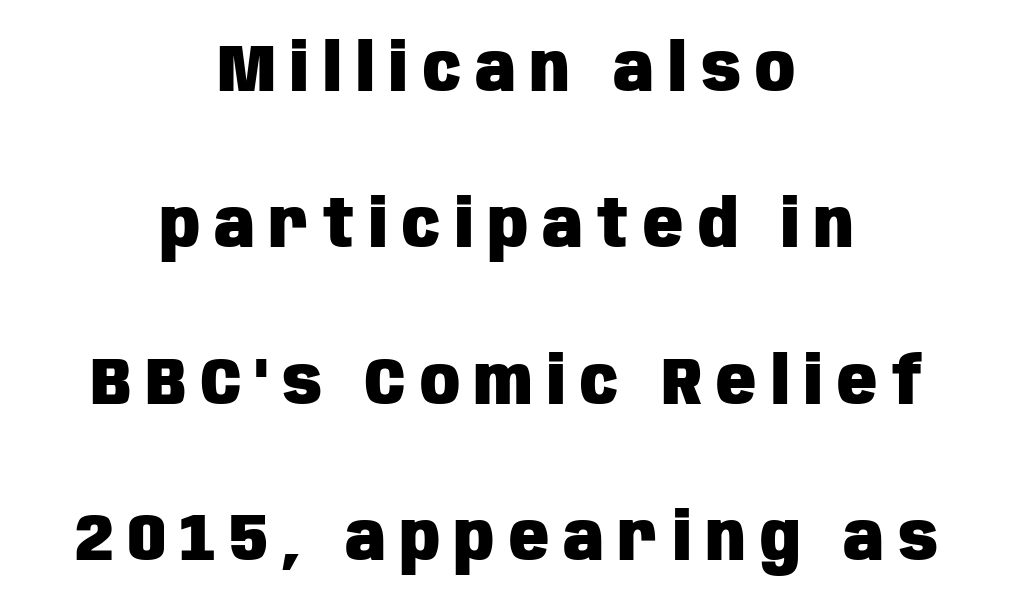
{"serif": "no", "italic": "no", "bold": "yes", "weight": "heavy", "width": "condensed", "stroke_contrast": "low", "x_height": "large", "monospaced": "no", "underline": "no", "align": "center", "line_spacing": "loose", "line_spacing_ratio": 2.37, "letter_spacing": "wide", "letter_spacing_em": 0.22, "glyph_px": 66}
